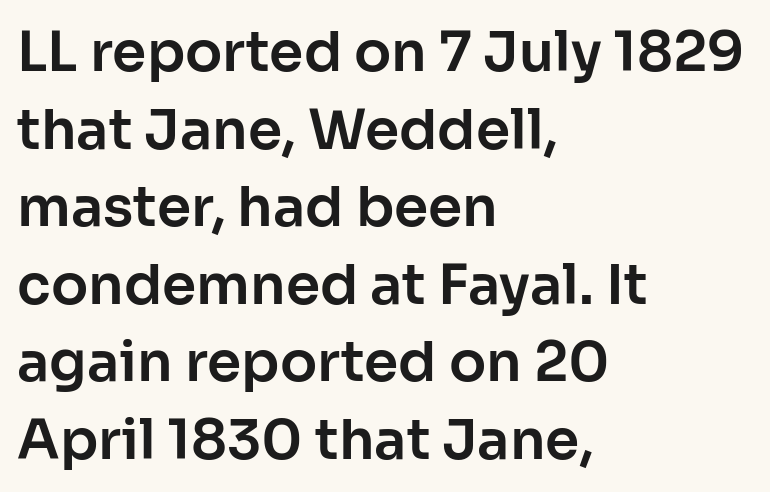
A clean baseline with only descenders dipping below it. Compared with typical body copy, the letter spacing here is the same. What's the leading like? Ordinary, nothing unusual. Proportional: the letters do not fall into vertical columns. The paragraph has a hard left edge and a soft right edge.
